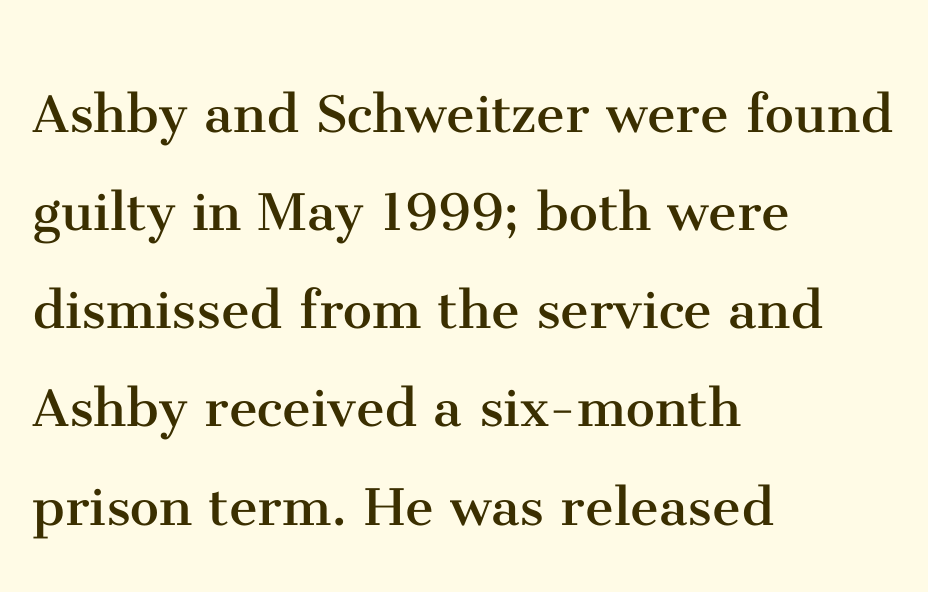
Q: Is the text bold? A: No.
Q: Is the text italic (slanted)? A: No, it is upright.
Q: Is the typeface a serif or a sans-serif typeface? A: Serif.
Q: Is the text underlined? A: No.
Q: How is the paragraph aligned? A: Left-aligned.
Q: Is the spacing between letters normal or unusually wide? A: Normal.
Q: Is the spacing between lines tight, normal or loose? A: Normal.
Q: Width (condensed, normal, or wide)? A: Normal.
Q: Stroke contrast? A: Medium.
Q: x-height? A: Medium.
Q: Monospaced? A: No.
